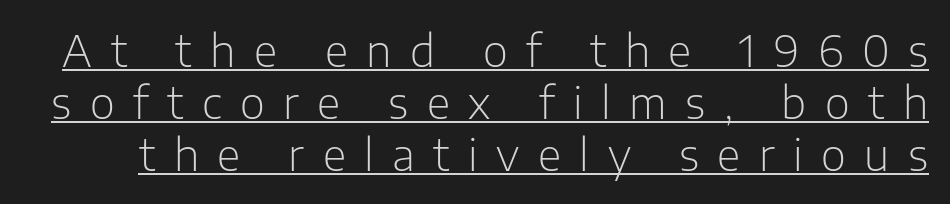
Q: Is the text bold? A: No.
Q: Is the text italic (slanted)? A: No, it is upright.
Q: Is the typeface a serif or a sans-serif typeface? A: Sans-serif.
Q: Is the text underlined? A: Yes.
Q: Is the spacing between letters normal or unusually wide? A: Unusually wide.
Q: Width (condensed, normal, or wide)? A: Normal.
Q: Stroke contrast? A: Low.
Q: x-height? A: Medium.
Q: Monospaced? A: No.
